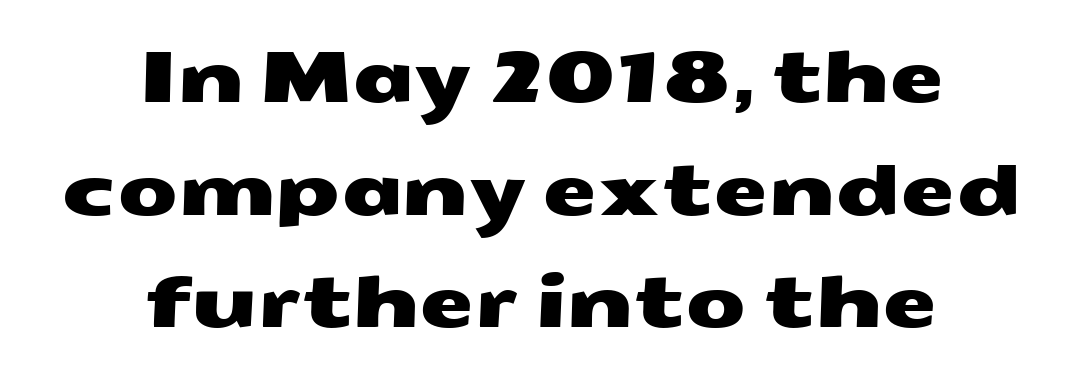
{"serif": "no", "width": "wide", "stroke_contrast": "medium", "x_height": "medium", "monospaced": "no", "underline": "no", "align": "center", "line_spacing": "normal", "line_spacing_ratio": 1.61, "letter_spacing": "normal", "letter_spacing_em": 0.0, "glyph_px": 70}
